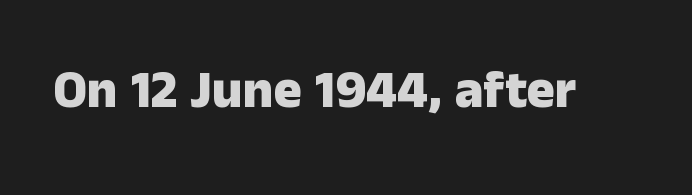
Q: Is the text bold? A: Yes.
Q: Is the text italic (slanted)? A: No, it is upright.
Q: Is the typeface a serif or a sans-serif typeface? A: Sans-serif.
Q: Is the text underlined? A: No.
Q: Is the spacing between letters normal or unusually wide? A: Normal.
Q: Width (condensed, normal, or wide)? A: Normal.
Q: Stroke contrast? A: Low.
Q: x-height? A: Medium.
Q: Monospaced? A: No.
